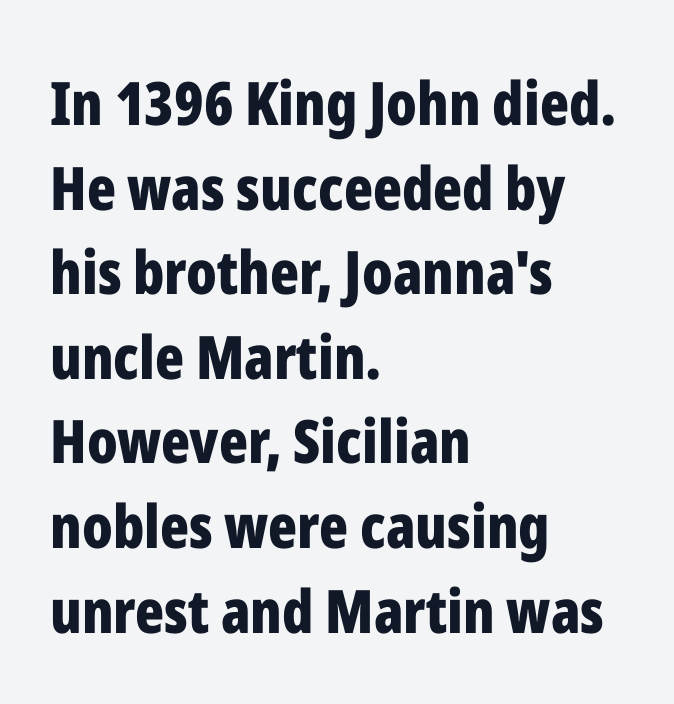
This sample has the flowing, uneven cadence of proportional lettering. Horizontally, the lines are justified to the leading edge only. The sample has been set heavy, in full bold. Glance below the letters and you will spot only blank space. The passage shown stacks its lines at a standard gap.
